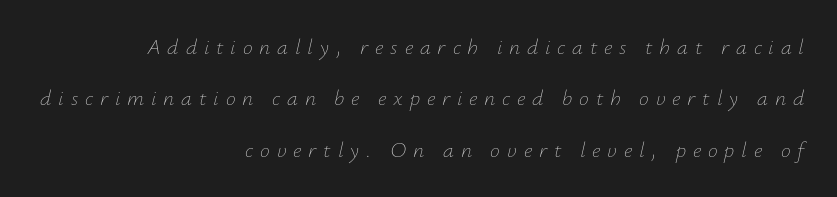
Q: Is the text bold? A: No.
Q: Is the text italic (slanted)? A: Yes, it leans right by about 12 degrees.
Q: Is the text underlined? A: No.
Q: How is the paragraph aligned? A: Right-aligned.
Q: Is the spacing between letters normal or unusually wide? A: Unusually wide.
Q: Is the spacing between lines tight, normal or loose? A: Loose.
